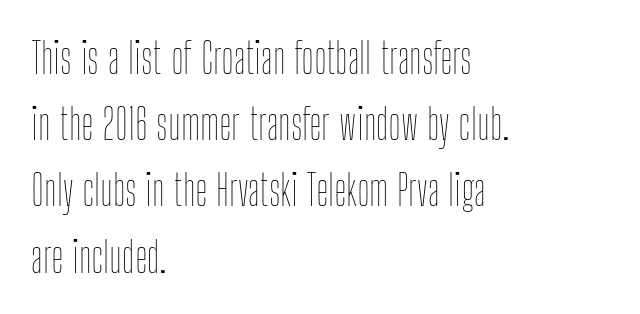
{"italic": "no", "bold": "no", "weight": "thin", "width": "condensed", "stroke_contrast": "low", "x_height": "medium", "monospaced": "no", "underline": "no", "align": "left", "line_spacing": "normal", "line_spacing_ratio": 1.54, "letter_spacing": "normal", "letter_spacing_em": 0.0, "glyph_px": 43}
